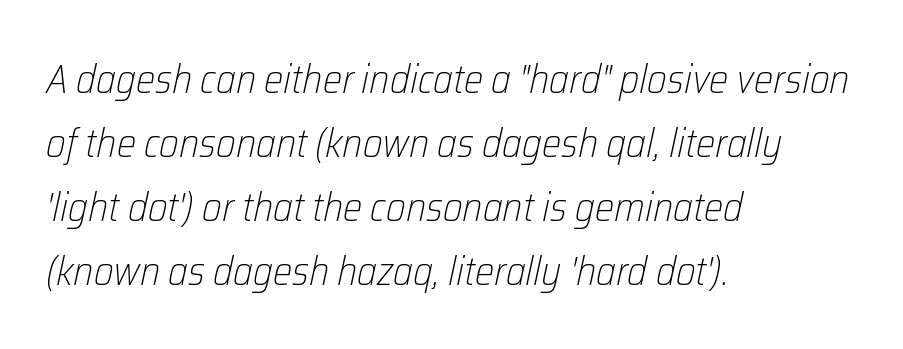
The image shows 41 px light, condensed type, italic (leaning right); set left-aligned, normal line spacing (1.56x), normal letter spacing, not underlined; low stroke contrast and a medium x-height.
